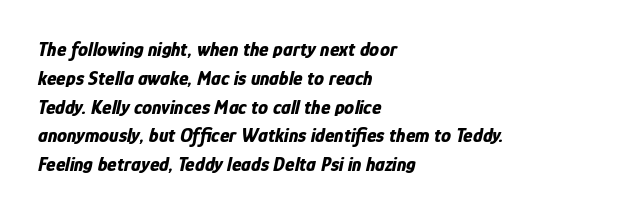
Q: Is the text bold? A: Yes.
Q: Is the text italic (slanted)? A: Yes, it leans right by about 12 degrees.
Q: Is the text underlined? A: No.
Q: How is the paragraph aligned? A: Left-aligned.
Q: Is the spacing between letters normal or unusually wide? A: Normal.
Q: Is the spacing between lines tight, normal or loose? A: Normal.
